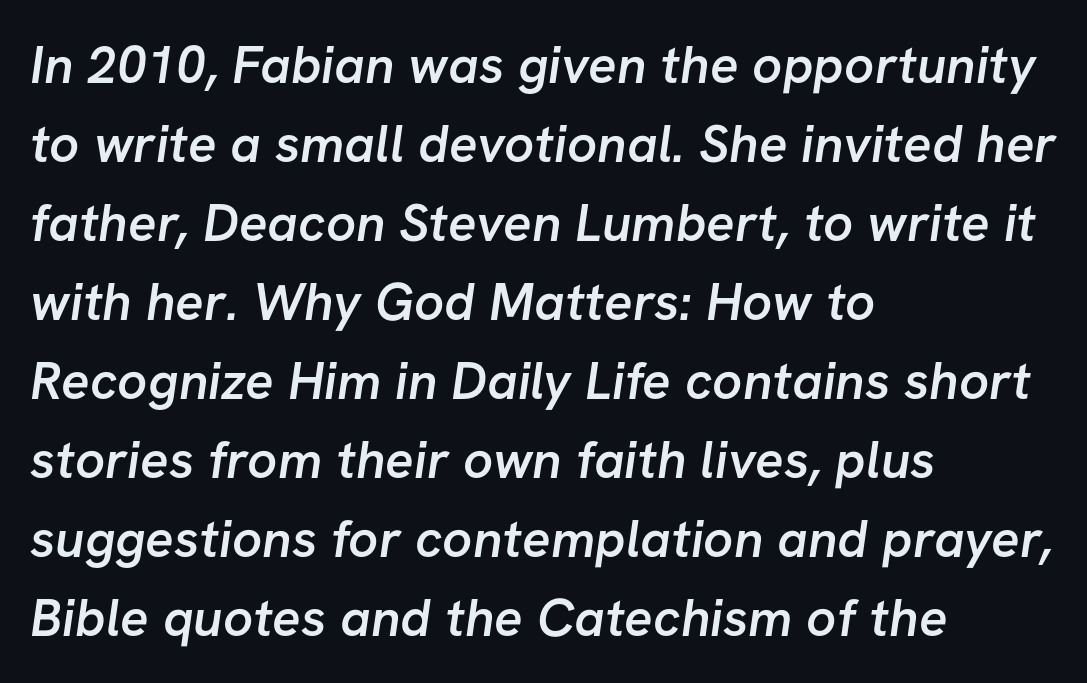
Q: Is the text bold? A: Semi-bold.
Q: Is the typeface a serif or a sans-serif typeface? A: Sans-serif.
Q: Is the text underlined? A: No.
Q: How is the paragraph aligned? A: Left-aligned.
Q: Is the spacing between letters normal or unusually wide? A: Normal.
Q: Is the spacing between lines tight, normal or loose? A: Normal.
Q: Width (condensed, normal, or wide)? A: Normal.
Q: Stroke contrast? A: Low.
Q: x-height? A: Medium.
Q: Monospaced? A: No.
